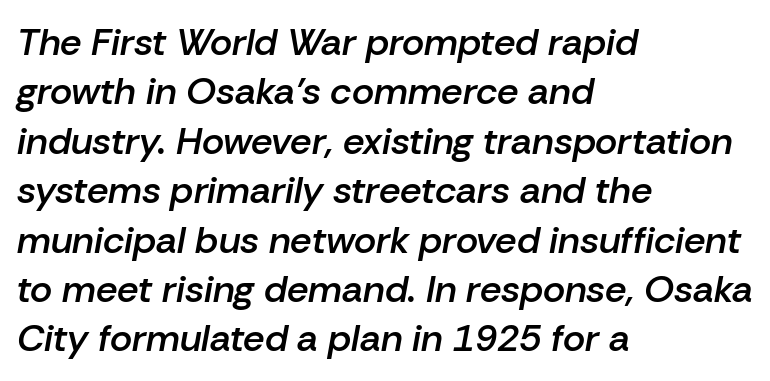
Characters are canted at an angle relative to the baseline's perpendicular. Notice the strokes are somewhat thickened but not fully heavy: this is a semibold. Each row of text sits above clean, open space. Note the varied advance widths — an 'i' is clearly narrower than an 'm'.
